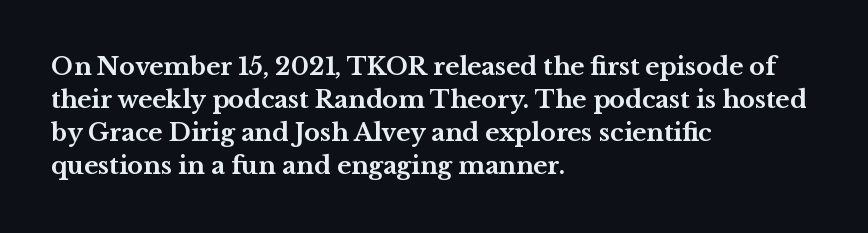
{"italic": "no", "bold": "yes", "underline": "no", "align": "left", "line_spacing": "normal", "line_spacing_ratio": 1.38, "letter_spacing": "normal", "letter_spacing_em": 0.0, "glyph_px": 24}
